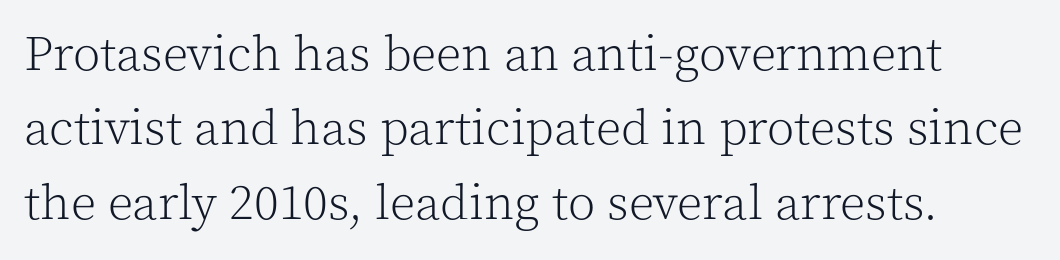
Q: Is the text bold? A: No.
Q: Is the text italic (slanted)? A: No, it is upright.
Q: Is the typeface a serif or a sans-serif typeface? A: Serif.
Q: Is the text underlined? A: No.
Q: Is the spacing between letters normal or unusually wide? A: Normal.
Q: Is the spacing between lines tight, normal or loose? A: Normal.
Q: Width (condensed, normal, or wide)? A: Normal.
Q: x-height? A: Medium.
Q: Monospaced? A: No.
